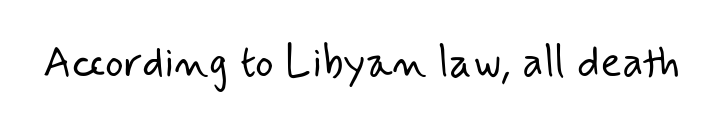
The font family rendered here belongs to the sans-serif group. This sample has the flowing, uneven cadence of proportional lettering. This is not heavy type; no bold has been used. A bare baseline throughout the passage. Spacing between characters is what you'd get straight out of the box.
